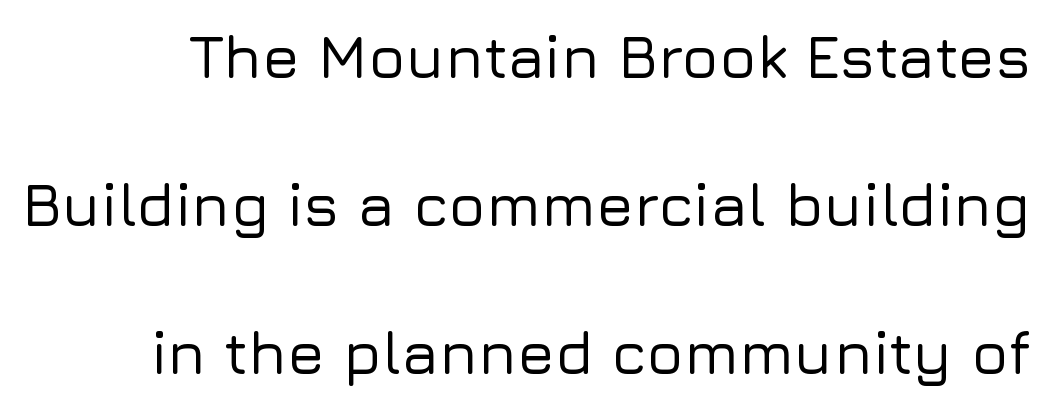
The image shows 61 px sans-serif type, upright; set loose line spacing (2.43x), normal letter spacing, not underlined; low stroke contrast and a medium x-height.
